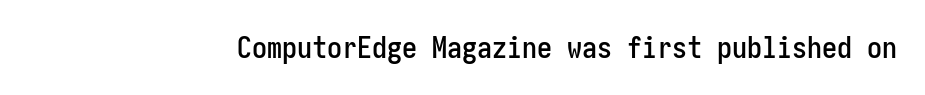
{"serif": "no", "italic": "no", "width": "condensed", "stroke_contrast": "low", "x_height": "medium", "underline": "no", "letter_spacing": "normal", "letter_spacing_em": 0.0, "glyph_px": 30}
